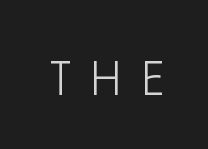
{"serif": "no", "italic": "no", "bold": "no", "weight": "light", "width": "condensed", "stroke_contrast": "low", "x_height": "large", "monospaced": "no", "underline": "no", "letter_spacing": "wide", "letter_spacing_em": 0.41, "glyph_px": 49}
